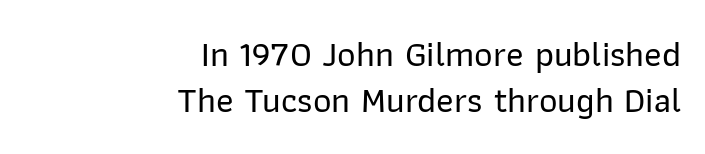
Line spacing here is normal. These lines are rendered in a variable-pitch font. Anything drawn beneath the words? Only blank space. The gaps between neighbouring characters are ordinary and unremarkable.
